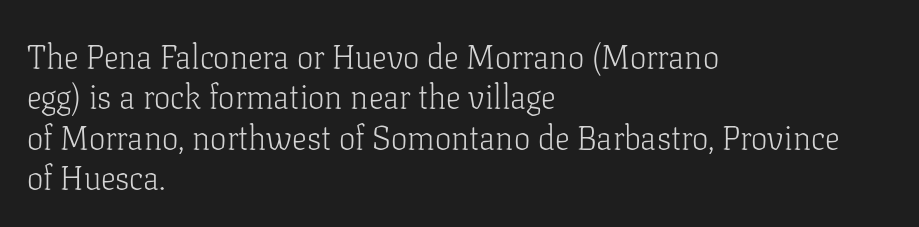
Q: Is the text bold? A: No.
Q: Is the text italic (slanted)? A: No, it is upright.
Q: Is the typeface a serif or a sans-serif typeface? A: Serif.
Q: Is the text underlined? A: No.
Q: How is the paragraph aligned? A: Left-aligned.
Q: Is the spacing between letters normal or unusually wide? A: Normal.
Q: Width (condensed, normal, or wide)? A: Normal.
Q: Stroke contrast? A: Low.
Q: x-height? A: Medium.
Q: Monospaced? A: No.
